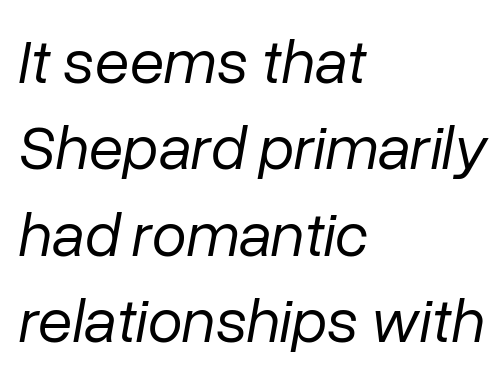
The image shows 63 px regular-weight type, italic (leaning right); set left-aligned, normal line spacing (1.37x), normal letter spacing, not underlined; low stroke contrast and a medium x-height.
